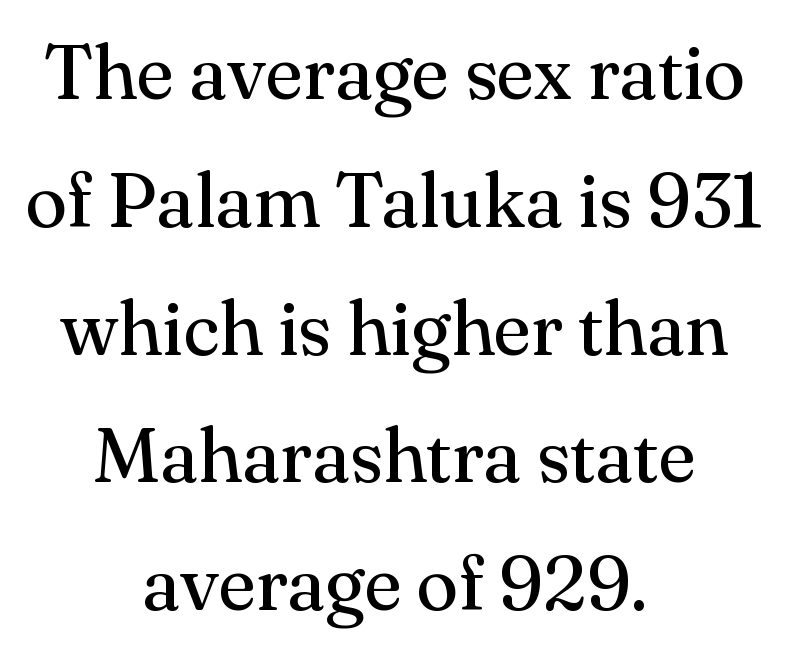
Q: Is the text bold? A: No.
Q: Is the text italic (slanted)? A: No, it is upright.
Q: Is the typeface a serif or a sans-serif typeface? A: Serif.
Q: Is the text underlined? A: No.
Q: How is the paragraph aligned? A: Centered.
Q: Is the spacing between letters normal or unusually wide? A: Normal.
Q: Is the spacing between lines tight, normal or loose? A: Normal.
Q: Width (condensed, normal, or wide)? A: Normal.
Q: Stroke contrast? A: Medium.
Q: x-height? A: Small.
Q: Monospaced? A: No.
